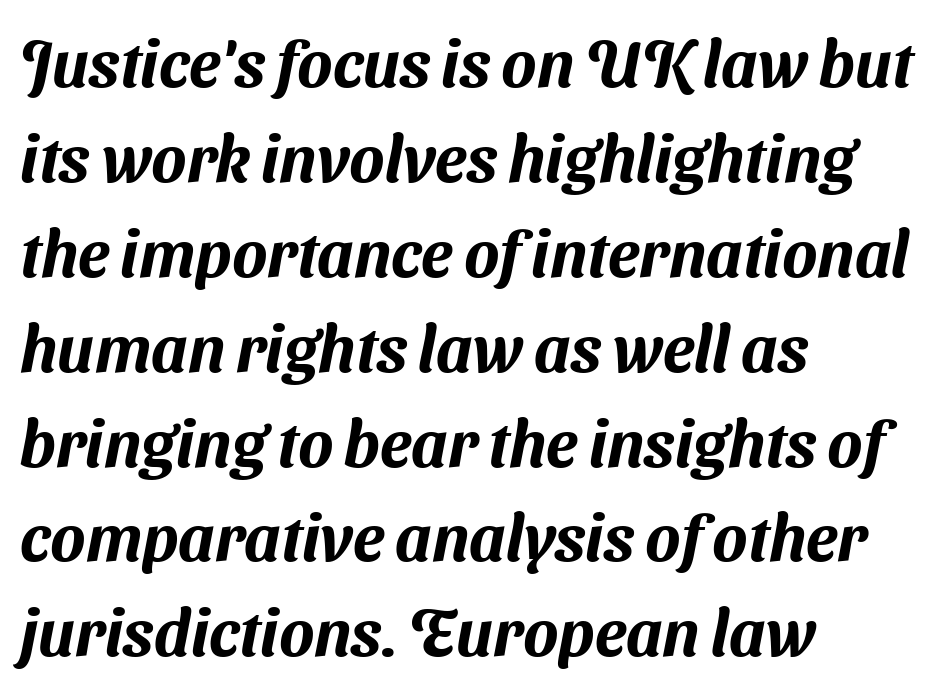
{"serif": "no", "width": "normal", "stroke_contrast": "medium", "x_height": "medium", "monospaced": "no", "underline": "no", "align": "left", "line_spacing": "normal", "line_spacing_ratio": 1.46, "letter_spacing": "normal", "letter_spacing_em": 0.0, "glyph_px": 65}
